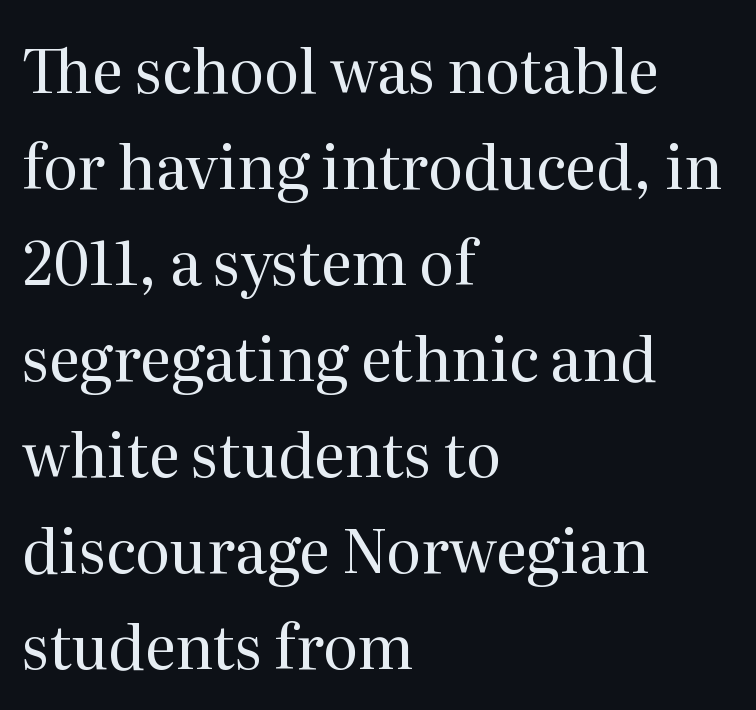
The image shows 60 px regular-weight serif type, upright; set left-aligned, normal line spacing (1.6x), normal letter spacing, not underlined; medium stroke contrast and a medium x-height.
